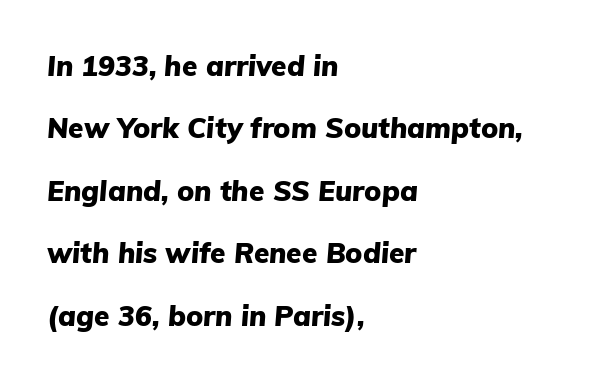
{"italic": "yes", "lean": "right", "slant_degrees": 5, "bold": "yes", "weight": "heavy", "width": "normal", "stroke_contrast": "low", "x_height": "medium", "monospaced": "no", "underline": "no", "align": "left", "line_spacing": "loose", "line_spacing_ratio": 2.23, "letter_spacing": "normal", "letter_spacing_em": 0.0, "glyph_px": 28}
